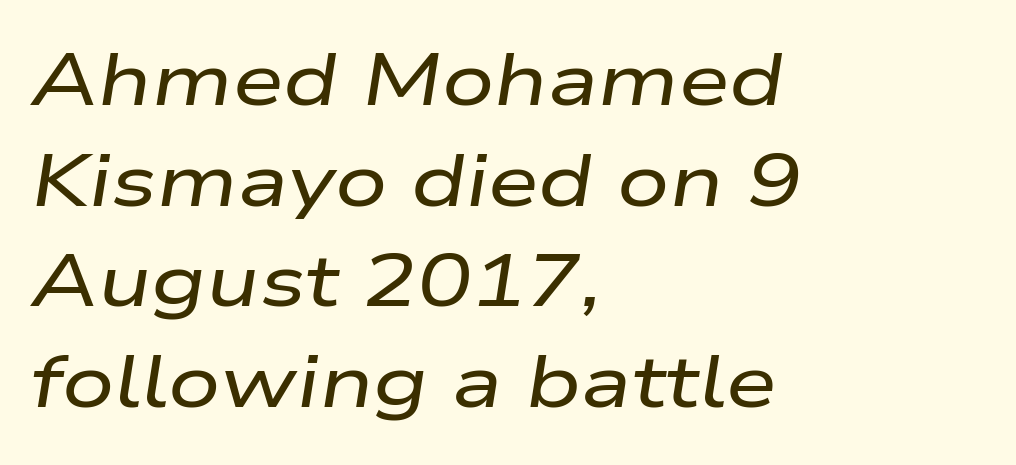
{"italic": "yes", "lean": "right", "slant_degrees": 9, "width": "wide", "stroke_contrast": "low", "x_height": "medium", "monospaced": "no", "underline": "no", "align": "left", "line_spacing": "normal", "line_spacing_ratio": 1.38, "letter_spacing": "normal", "letter_spacing_em": 0.0, "glyph_px": 73}
